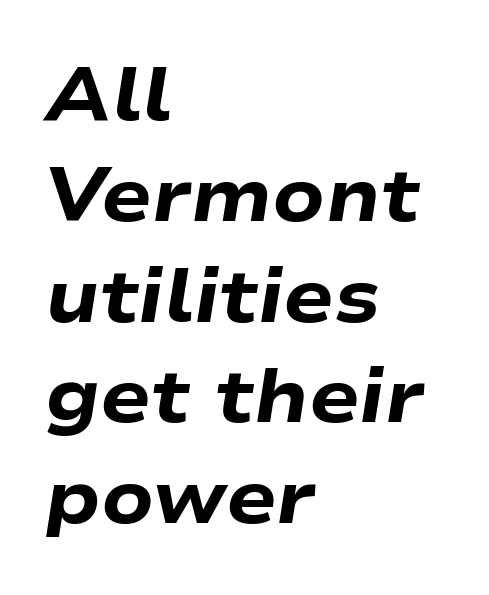
There's an unmistakable incline to the writing here. Observe the ordinary spacing: letters are neighbours, not strangers. A dark, heavy texture on the line: the type is bold. Students, observe: this is what conventionally led text looks like. Glance below the letters and you will spot only blank space. Does the copy run flush right? No — it runs flush left.
